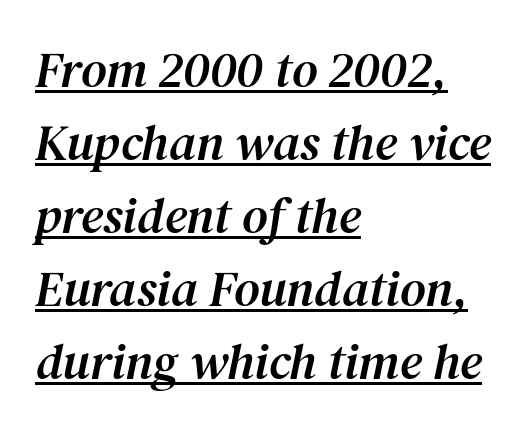
Q: Is the text italic (slanted)? A: Yes, it leans right by about 12 degrees.
Q: Is the typeface a serif or a sans-serif typeface? A: Serif.
Q: Is the text underlined? A: Yes.
Q: How is the paragraph aligned? A: Left-aligned.
Q: Is the spacing between letters normal or unusually wide? A: Normal.
Q: Is the spacing between lines tight, normal or loose? A: Normal.
Q: Width (condensed, normal, or wide)? A: Normal.
Q: Stroke contrast? A: Medium.
Q: x-height? A: Medium.
Q: Monospaced? A: No.
